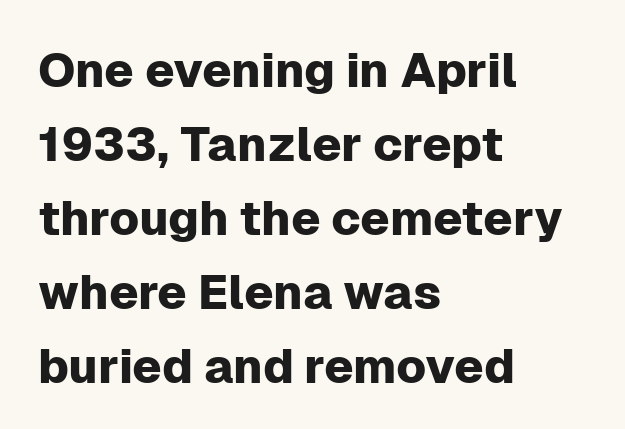
Q: Is the text italic (slanted)? A: No, it is upright.
Q: Is the typeface a serif or a sans-serif typeface? A: Sans-serif.
Q: Is the text underlined? A: No.
Q: How is the paragraph aligned? A: Left-aligned.
Q: Is the spacing between letters normal or unusually wide? A: Normal.
Q: Is the spacing between lines tight, normal or loose? A: Normal.
Q: Width (condensed, normal, or wide)? A: Normal.
Q: Stroke contrast? A: Low.
Q: x-height? A: Medium.
Q: Monospaced? A: No.
